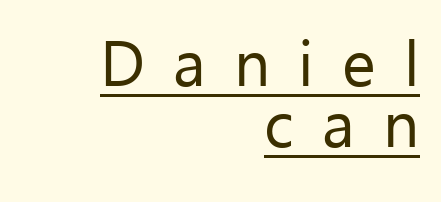
{"serif": "no", "italic": "no", "bold": "no", "weight": "regular", "width": "normal", "stroke_contrast": "low", "x_height": "medium", "monospaced": "no", "underline": "yes", "align": "right", "line_spacing": "tight", "line_spacing_ratio": 0.96, "letter_spacing": "wide", "letter_spacing_em": 0.44, "glyph_px": 64}
